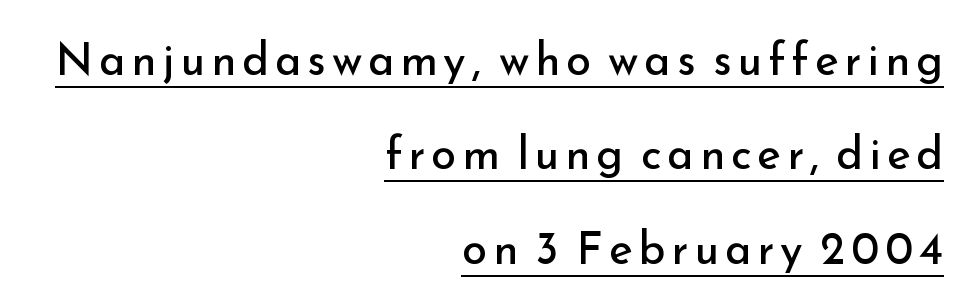
Q: Is the text bold? A: No.
Q: Is the text italic (slanted)? A: No, it is upright.
Q: Is the typeface a serif or a sans-serif typeface? A: Sans-serif.
Q: Is the text underlined? A: Yes.
Q: How is the paragraph aligned? A: Right-aligned.
Q: Is the spacing between lines tight, normal or loose? A: Loose.
Q: Width (condensed, normal, or wide)? A: Normal.
Q: Stroke contrast? A: Low.
Q: x-height? A: Small.
Q: Monospaced? A: No.
